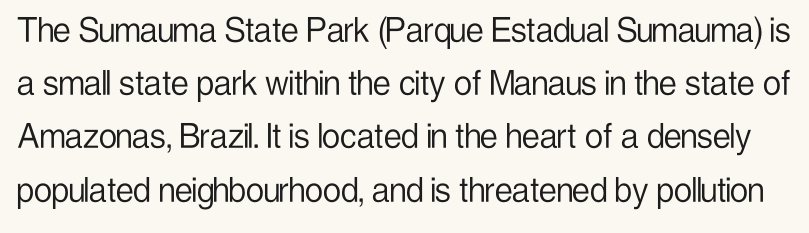
Q: Is the text bold? A: No.
Q: Is the text italic (slanted)? A: No, it is upright.
Q: Is the typeface a serif or a sans-serif typeface? A: Sans-serif.
Q: Is the text underlined? A: No.
Q: Is the spacing between letters normal or unusually wide? A: Normal.
Q: Is the spacing between lines tight, normal or loose? A: Normal.
Q: Width (condensed, normal, or wide)? A: Condensed.
Q: Stroke contrast? A: Low.
Q: x-height? A: Medium.
Q: Monospaced? A: No.
